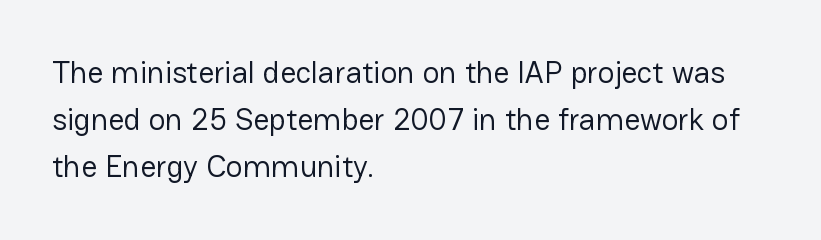
Proportional: the letters do not fall into vertical columns. The space directly below the letters is spotless. Does the type have serifs? No, each stem ends abruptly. The letterforms sit at book weight or below.
